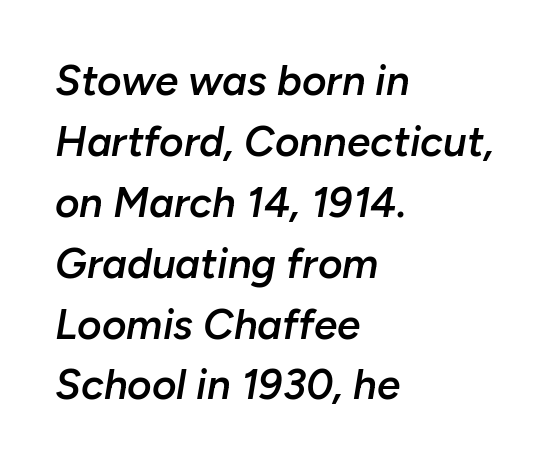
Q: Is the text bold? A: Semi-bold.
Q: Is the text italic (slanted)? A: Yes, it leans right by about 10 degrees.
Q: Is the text underlined? A: No.
Q: How is the paragraph aligned? A: Left-aligned.
Q: Is the spacing between letters normal or unusually wide? A: Normal.
Q: Is the spacing between lines tight, normal or loose? A: Normal.
Q: Width (condensed, normal, or wide)? A: Normal.
Q: Stroke contrast? A: Low.
Q: x-height? A: Medium.
Q: Monospaced? A: No.
